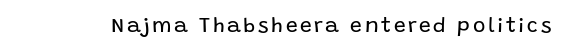
{"italic": "no", "bold": "no", "underline": "no", "glyph_px": 21}
